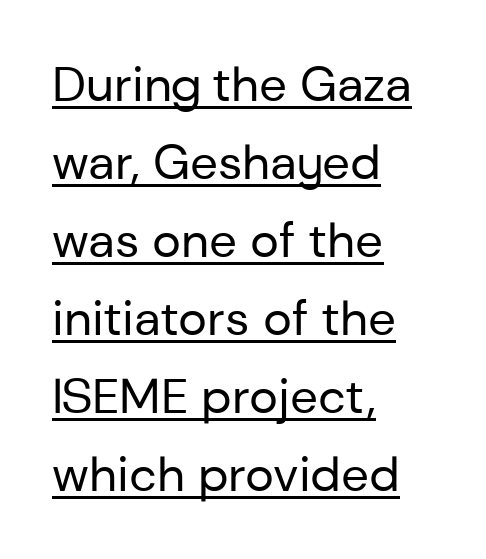
Regarding serifs, this sample does without them. Is the type heavy? It reads as light-to-regular instead. The designer left line spacing at the default. If you drew a line through each stem, it would be perfectly vertical. What stands out about the letter spacing? Nothing — it is the standard amount. This rendering uses left alignment, leaving the right contour irregular.
